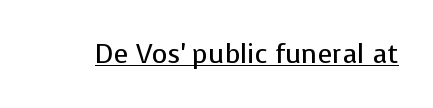
Q: Is the text bold? A: No.
Q: Is the text italic (slanted)? A: No, it is upright.
Q: Is the text underlined? A: Yes.
Q: Is the spacing between letters normal or unusually wide? A: Normal.
